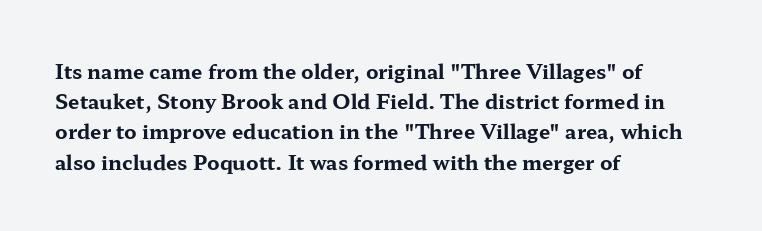
Where is the straight margin? On the left. Between one letter and the next there's only the usual sliver of space. Is there any slant? The stems are plumb. Every letter is thick-stroked: bold, no question.
